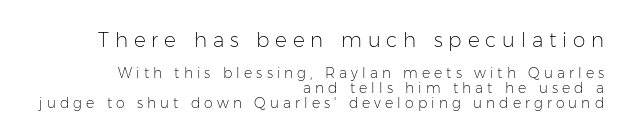
Q: Is the text bold? A: No.
Q: Is the text italic (slanted)? A: No, it is upright.
Q: Is the text underlined? A: No.
Q: How is the paragraph aligned? A: Right-aligned.
Q: Is the spacing between letters normal or unusually wide? A: Unusually wide.
Q: Is the spacing between lines tight, normal or loose? A: Tight.
Q: Which block of text is set in a larger size, the first (top) or the second (bottom)? A: The first (top) one.
